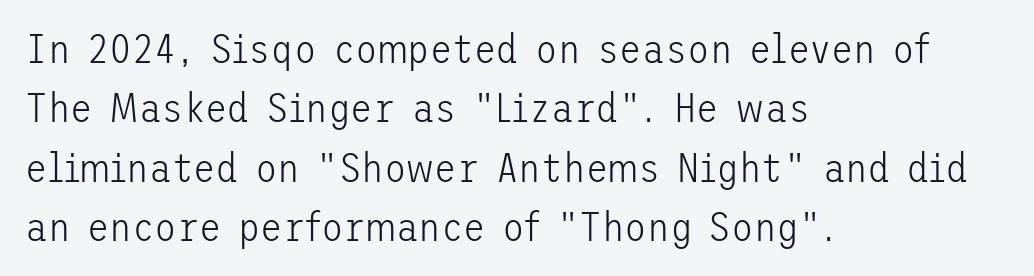
Q: Is the text bold? A: No.
Q: Is the text italic (slanted)? A: No, it is upright.
Q: Is the typeface a serif or a sans-serif typeface? A: Sans-serif.
Q: Is the text underlined? A: No.
Q: How is the paragraph aligned? A: Left-aligned.
Q: Is the spacing between letters normal or unusually wide? A: Normal.
Q: Is the spacing between lines tight, normal or loose? A: Normal.
Q: Width (condensed, normal, or wide)? A: Normal.
Q: Stroke contrast? A: Low.
Q: x-height? A: Medium.
